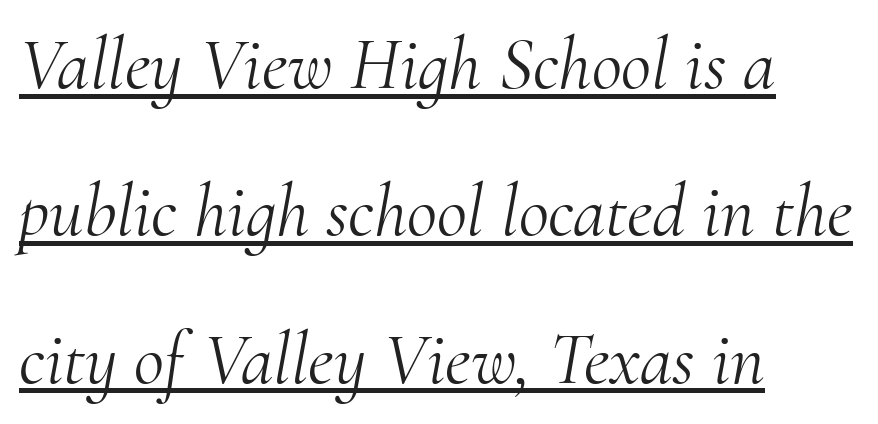
Honestly, the underline is the first thing you notice here. Character widths vary here, with narrow letters taking less room than wide ones. The paragraph shown leans on its left margin. Is there much room between lines? Yes — plenty of vertical air separates them. It's the slanting kind of type. In terms of letterform style, serifs are clearly present.
